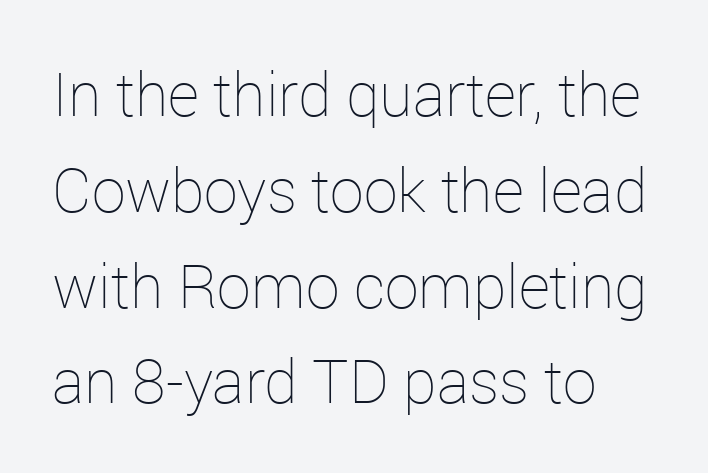
{"italic": "no", "bold": "no", "weight": "thin", "width": "normal", "stroke_contrast": "low", "x_height": "medium", "monospaced": "no", "underline": "no", "line_spacing": "normal", "line_spacing_ratio": 1.57, "letter_spacing": "normal", "letter_spacing_em": 0.0, "glyph_px": 61}
